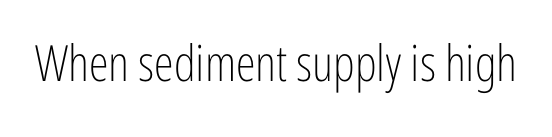
The font sits on the lighter half of the weight spectrum, regular included. Proportional: the letters do not fall into vertical columns. The axis of the letterforms is exactly vertical. Is this a sans? Yes — the strokes have no serifs. The type is set solid horizontally, with unmodified tracking. A bare baseline throughout the passage.
